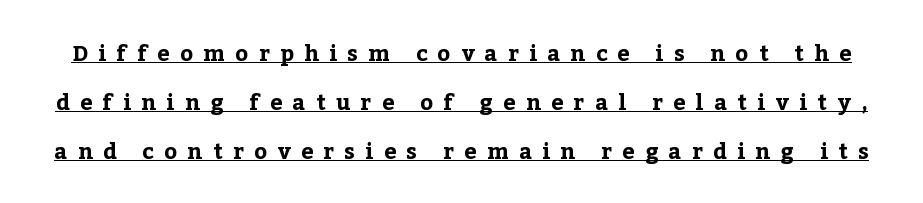
Q: Is the text bold? A: Yes.
Q: Is the text italic (slanted)? A: No, it is upright.
Q: Is the text underlined? A: Yes.
Q: Is the spacing between letters normal or unusually wide? A: Unusually wide.
Q: Is the spacing between lines tight, normal or loose? A: Loose.
